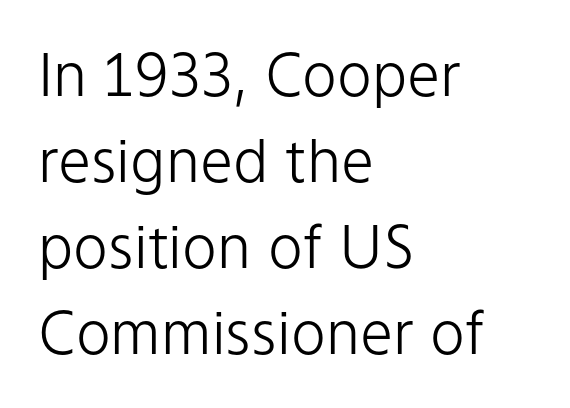
{"serif": "no", "italic": "no", "bold": "no", "weight": "light", "width": "normal", "stroke_contrast": "low", "x_height": "medium", "monospaced": "no", "underline": "no", "align": "left", "line_spacing": "normal", "line_spacing_ratio": 1.46, "letter_spacing": "normal", "letter_spacing_em": 0.0, "glyph_px": 59}
